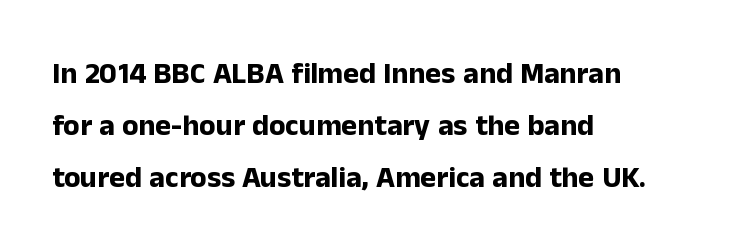
The image shows 30 px bold sans-serif type, upright; set left-aligned, line spacing 1.73x, normal letter spacing, not underlined; low stroke contrast and a medium x-height.
